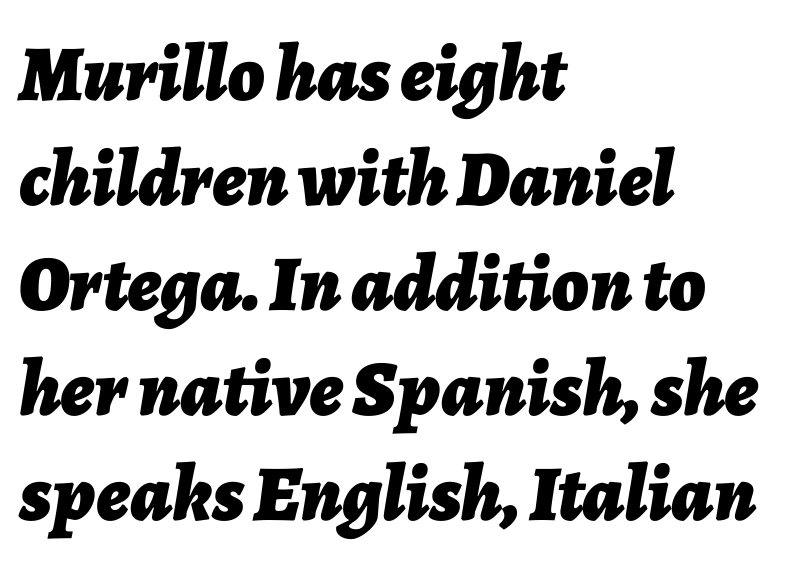
The letters advance in unequal steps, a hallmark of proportional type. Spacing between characters is what you'd get straight out of the box. Lines of text with bare space underneath. Tall strokes in this sample are angled rather than plumb. The rag falls on the right side of this text block.
